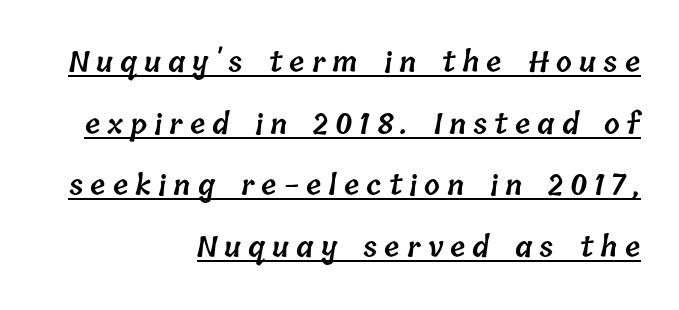
{"bold": "semi", "weight": "semibold", "width": "normal", "stroke_contrast": "low", "x_height": "medium", "monospaced": "no", "underline": "yes", "align": "right", "line_spacing": "loose", "line_spacing_ratio": 2.2, "letter_spacing": "wide", "letter_spacing_em": 0.25, "glyph_px": 28}
